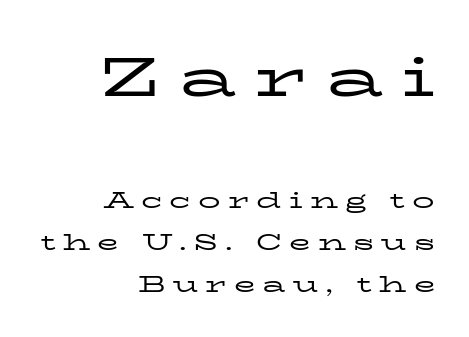
Q: Is the text bold? A: No.
Q: Is the text italic (slanted)? A: No, it is upright.
Q: Is the typeface a serif or a sans-serif typeface? A: Serif.
Q: Is the text underlined? A: No.
Q: How is the paragraph aligned? A: Right-aligned.
Q: Is the spacing between letters normal or unusually wide? A: Unusually wide.
Q: Is the spacing between lines tight, normal or loose? A: Loose.
Q: Which block of text is set in a larger size, the first (top) or the second (bottom)? A: The first (top) one.
Q: Width (condensed, normal, or wide)? A: Wide.
Q: Stroke contrast? A: Low.
Q: x-height? A: Medium.
Q: Monospaced? A: No.
